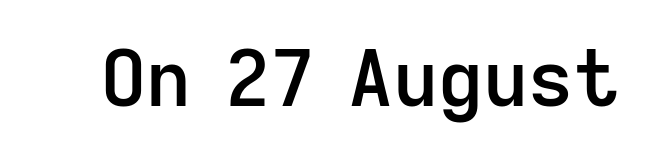
Q: Is the text bold? A: Semi-bold.
Q: Is the text italic (slanted)? A: No, it is upright.
Q: Is the typeface a serif or a sans-serif typeface? A: Sans-serif.
Q: Is the text underlined? A: No.
Q: Is the spacing between letters normal or unusually wide? A: Normal.
Q: Width (condensed, normal, or wide)? A: Normal.
Q: Stroke contrast? A: Low.
Q: x-height? A: Medium.
Q: Monospaced? A: No.
